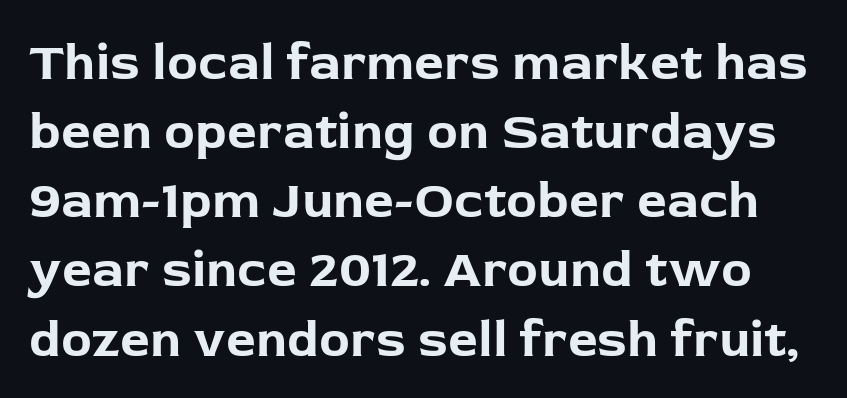
Is the letter spacing exaggerated? No — it looks like the ordinary default. The typeface chosen for these lines omits serifs. Emphasis by weight is at full strength: bold. The string is rendered with underlining switched off. In terms of leading, this rendering sits right in the middle. If you drew a line through each stem, it would be perfectly vertical.
